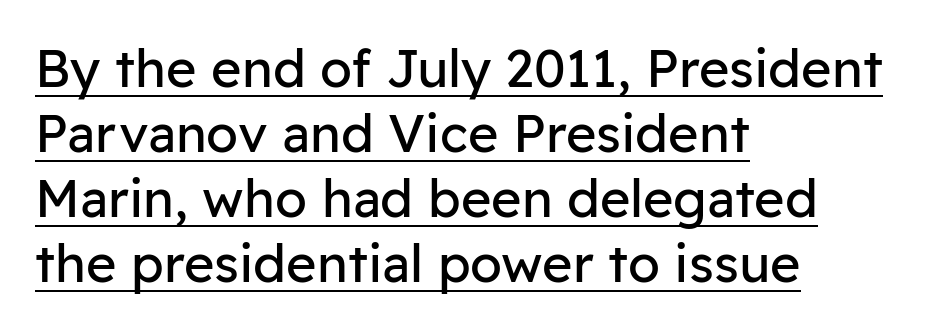
{"serif": "no", "italic": "no", "bold": "no", "weight": "regular", "width": "normal", "stroke_contrast": "low", "x_height": "medium", "monospaced": "no", "underline": "yes", "align": "left", "line_spacing": "normal", "line_spacing_ratio": 1.25, "letter_spacing": "normal", "letter_spacing_em": 0.0, "glyph_px": 52}
